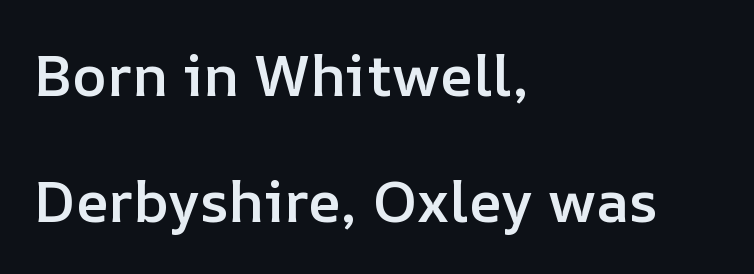
The image shows 58 px semibold type, upright; set left-aligned, loose line spacing (2.17x), normal letter spacing, not underlined; low stroke contrast and a medium x-height.
